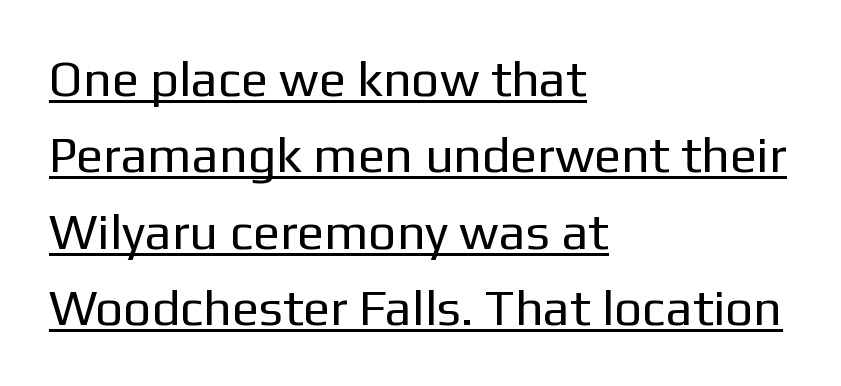
Q: Is the text bold? A: No.
Q: Is the text italic (slanted)? A: No, it is upright.
Q: Is the typeface a serif or a sans-serif typeface? A: Sans-serif.
Q: Is the text underlined? A: Yes.
Q: How is the paragraph aligned? A: Left-aligned.
Q: Is the spacing between letters normal or unusually wide? A: Normal.
Q: Is the spacing between lines tight, normal or loose? A: Normal.
Q: Width (condensed, normal, or wide)? A: Normal.
Q: Stroke contrast? A: Low.
Q: x-height? A: Medium.
Q: Monospaced? A: No.
